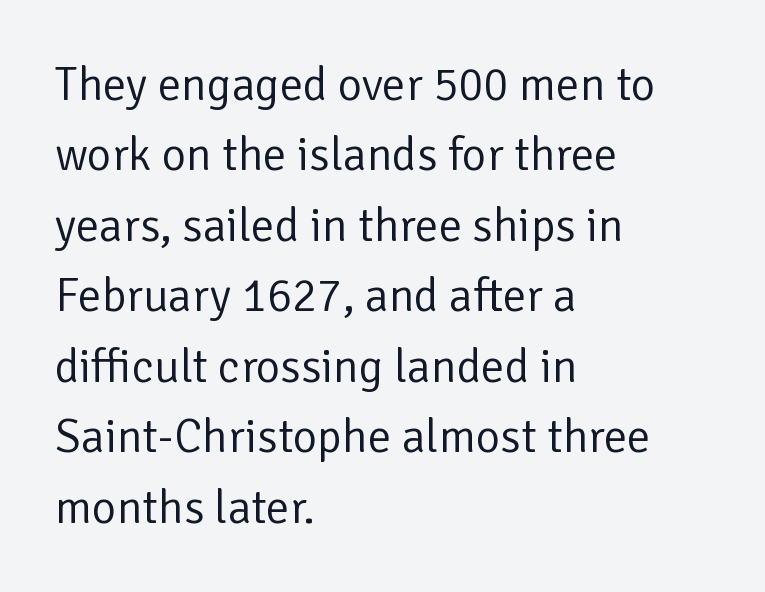
Observe the ordinary spacing: letters are neighbours, not strangers. Each stroke keeps to a modest, everyday thickness or less. The face used here is a sans, in the tradition of grotesques and geometrics. Note the varied advance widths — an 'i' is clearly narrower than an 'm'. This rendering uses left alignment, leaving the right contour irregular.
